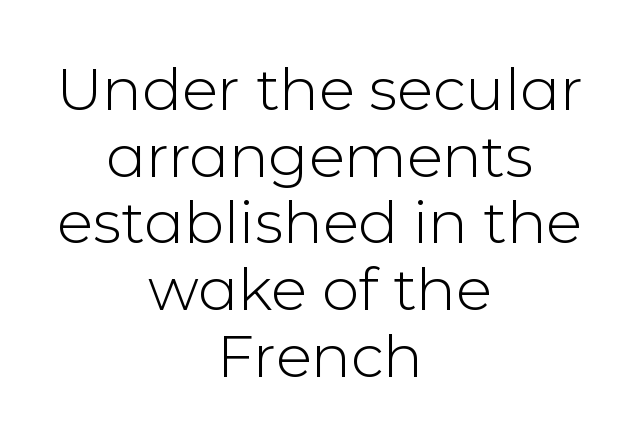
{"serif": "no", "italic": "no", "bold": "no", "weight": "light", "width": "normal", "stroke_contrast": "low", "x_height": "medium", "monospaced": "no", "underline": "no", "align": "center", "line_spacing": "tight", "line_spacing_ratio": 1.13, "letter_spacing": "normal", "letter_spacing_em": 0.0, "glyph_px": 59}
